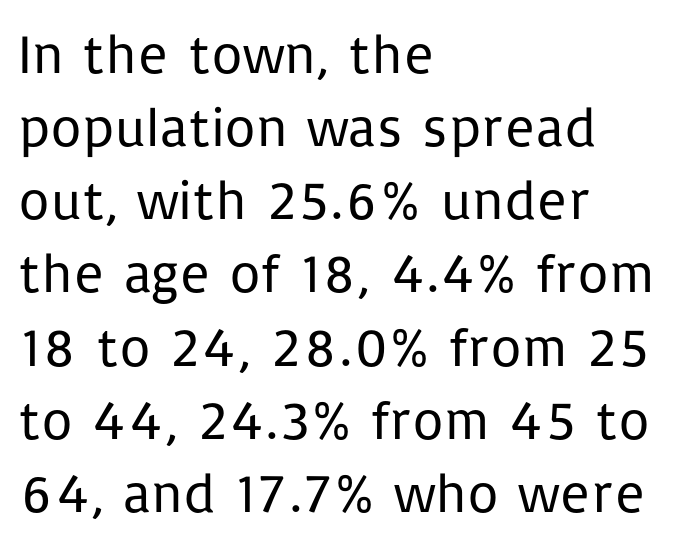
The image shows 55 px regular-weight sans-serif type, upright; set left-aligned, normal line spacing (1.33x), normal letter spacing, not underlined; low stroke contrast and a medium x-height.
